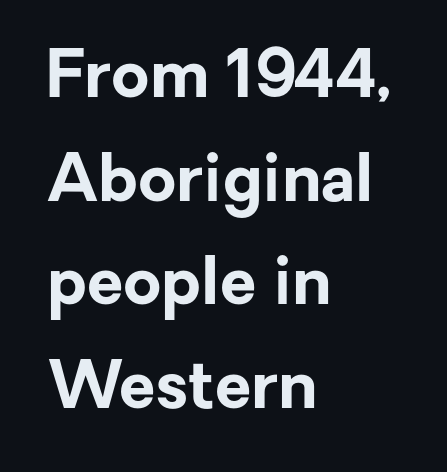
Q: Is the text bold? A: Yes.
Q: Is the text italic (slanted)? A: No, it is upright.
Q: Is the typeface a serif or a sans-serif typeface? A: Sans-serif.
Q: Is the text underlined? A: No.
Q: How is the paragraph aligned? A: Left-aligned.
Q: Is the spacing between letters normal or unusually wide? A: Normal.
Q: Is the spacing between lines tight, normal or loose? A: Normal.
Q: Width (condensed, normal, or wide)? A: Normal.
Q: Stroke contrast? A: Low.
Q: x-height? A: Medium.
Q: Monospaced? A: No.
